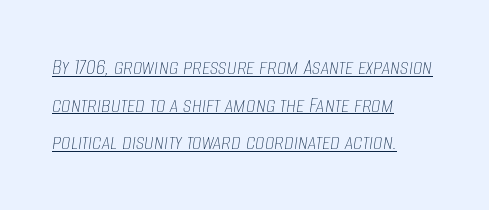
Q: Is the text bold? A: No.
Q: Is the text italic (slanted)? A: Yes, it leans right by about 8 degrees.
Q: Is the text underlined? A: Yes.
Q: How is the paragraph aligned? A: Left-aligned.
Q: Is the spacing between letters normal or unusually wide? A: Normal.
Q: Is the spacing between lines tight, normal or loose? A: Normal.
